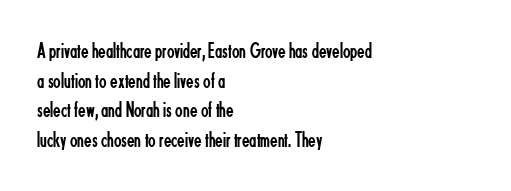
The image shows 22 px text type, upright; set left-aligned, normal line spacing (1.35x), normal letter spacing, not underlined.
